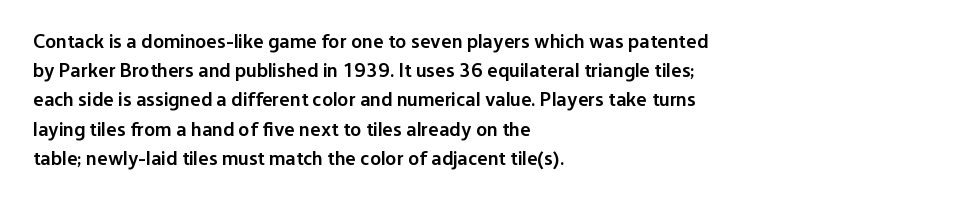
{"italic": "no", "bold": "semi", "underline": "no", "align": "left", "line_spacing": "normal", "line_spacing_ratio": 1.46, "letter_spacing": "normal", "letter_spacing_em": 0.0, "glyph_px": 20}
